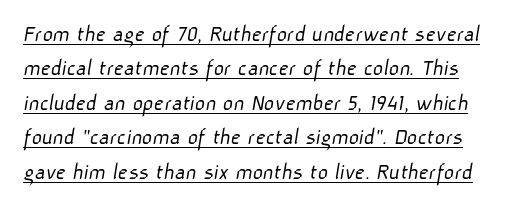
The image shows 25 px text type; set normal line spacing (1.38x), normal letter spacing, underlined.
